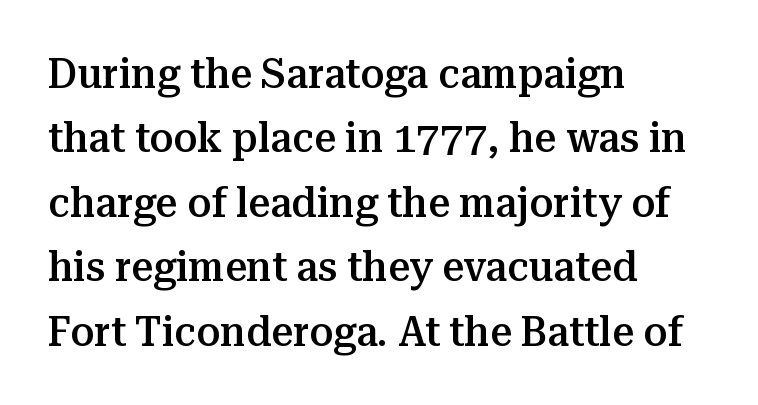
The rendering uses natural spacing where letterforms have individual widths. Observe the ordinary spacing: letters are neighbours, not strangers. The glyphs in this specimen are seriffed. The zone under the glyphs is completely vacant.
